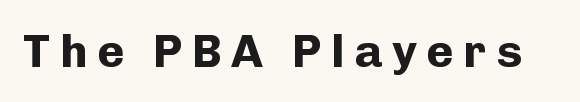
The baseline area is clear. Tall strokes in this sample are plumb rather than angled. The type is letterspaced generously, with wide tracking. These lines are rendered in a variable-pitch font. A typesetter would label this face a sans. Typesetter's note: full bold, strokes at maximum text heaviness.
